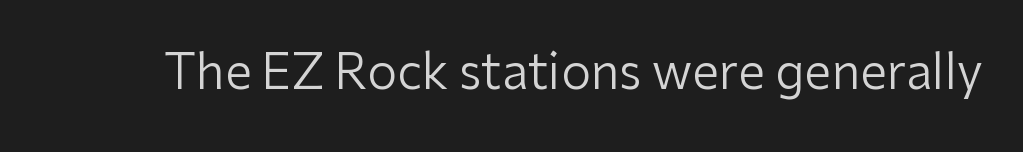
The image shows 48 px regular-weight sans-serif type, upright; set normal letter spacing, not underlined; low stroke contrast and a medium x-height.
